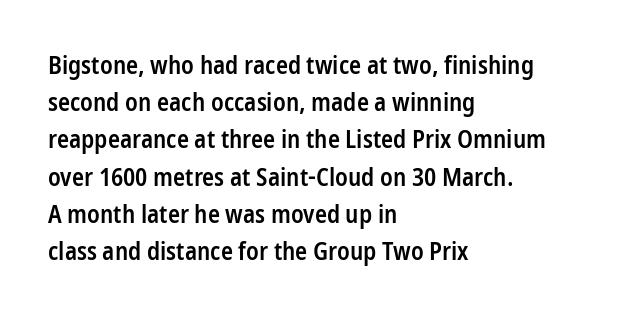
The image shows 25 px text type, upright; set left-aligned, normal line spacing (1.49x), normal letter spacing, not underlined.
